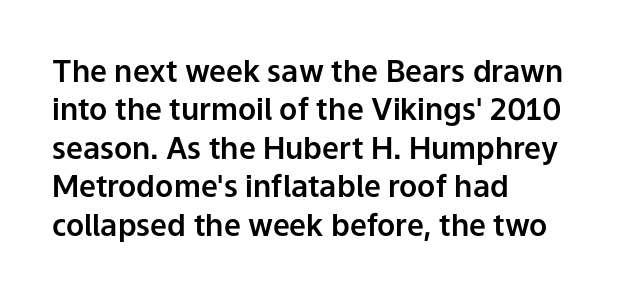
Q: Is the text italic (slanted)? A: No, it is upright.
Q: Is the typeface a serif or a sans-serif typeface? A: Sans-serif.
Q: Is the text underlined? A: No.
Q: How is the paragraph aligned? A: Left-aligned.
Q: Is the spacing between letters normal or unusually wide? A: Normal.
Q: Is the spacing between lines tight, normal or loose? A: Normal.
Q: Width (condensed, normal, or wide)? A: Normal.
Q: Stroke contrast? A: Low.
Q: x-height? A: Medium.
Q: Monospaced? A: No.
